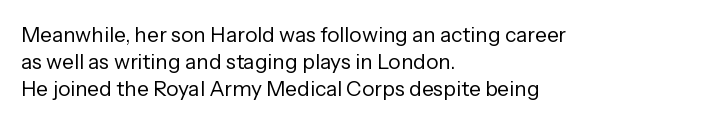
The image shows 21 px text type, upright; set left-aligned, normal line spacing (1.29x), normal letter spacing, not underlined.
